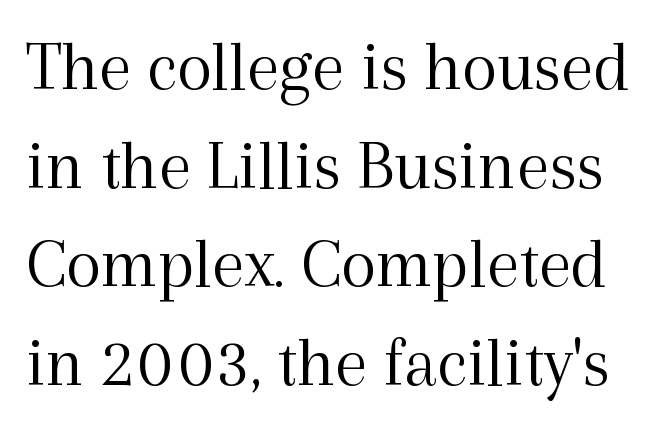
The image shows 72 px light serif type, upright; set normal line spacing (1.37x), normal letter spacing, not underlined; a medium x-height.
